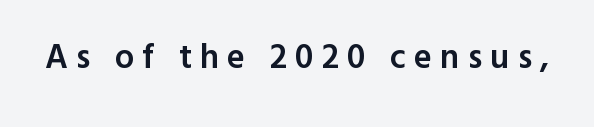
The image shows 34 px semibold sans-serif type, upright; set unusually wide letter spacing (+0.24 em), not underlined; a medium x-height.
